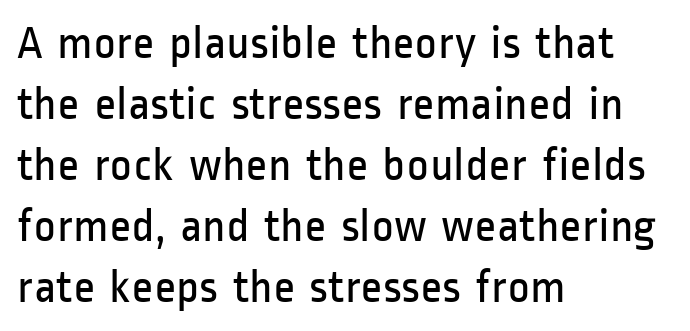
The image shows 48 px regular-weight, condensed sans-serif type, upright; set left-aligned, normal line spacing (1.27x), normal letter spacing, not underlined; low stroke contrast and a medium x-height.
